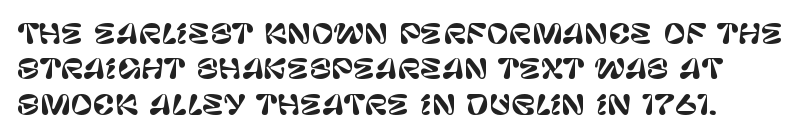
{"underline": "no", "line_spacing": "normal", "line_spacing_ratio": 1.31, "letter_spacing": "normal", "letter_spacing_em": 0.0, "glyph_px": 27}
